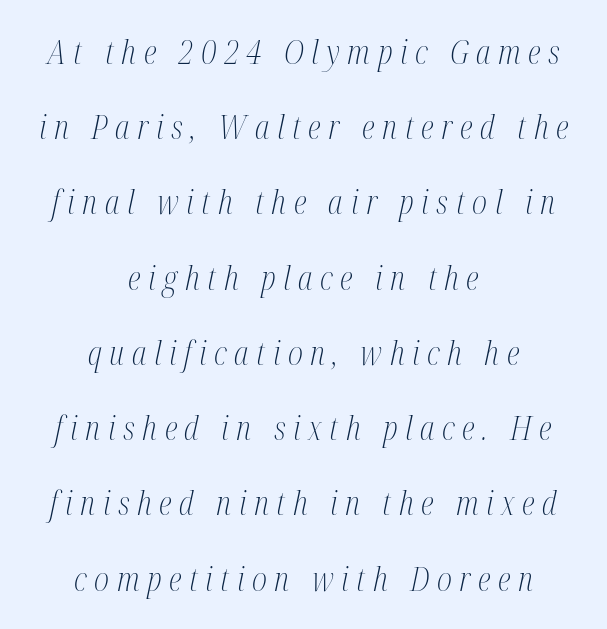
Q: Is the text bold? A: No.
Q: Is the text italic (slanted)? A: Yes, it leans right by about 12 degrees.
Q: Is the typeface a serif or a sans-serif typeface? A: Serif.
Q: Is the text underlined? A: No.
Q: How is the paragraph aligned? A: Centered.
Q: Is the spacing between letters normal or unusually wide? A: Unusually wide.
Q: Is the spacing between lines tight, normal or loose? A: Loose.
Q: Width (condensed, normal, or wide)? A: Condensed.
Q: Stroke contrast? A: Medium.
Q: x-height? A: Medium.
Q: Monospaced? A: No.
